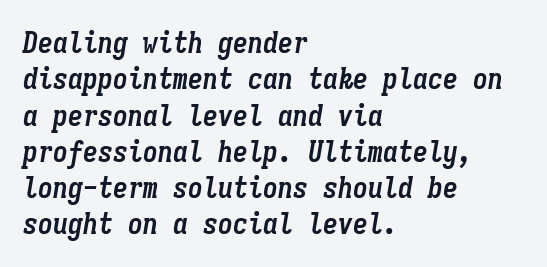
The image shows 30 px semibold, condensed type, italic (leaning right), monospaced; set left-aligned, line spacing 1.21x, normal letter spacing, not underlined; low stroke contrast and a medium x-height.
